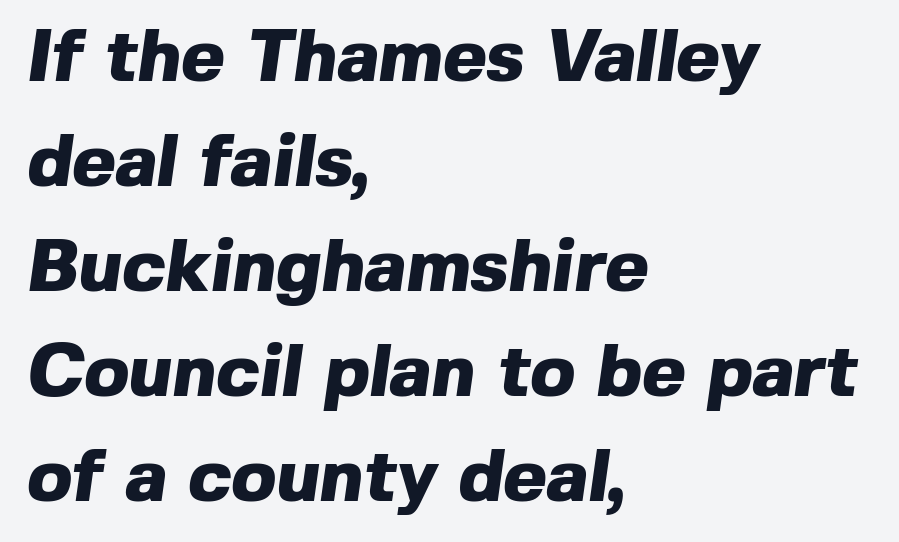
Has an underline been added? It has not. The typesetting leans heavy: a genuine bold. Whoever set this chose a conventional vertical rhythm. The rendering uses natural spacing where letterforms have individual widths. Is this a sans? Yes — the strokes have no serifs.
